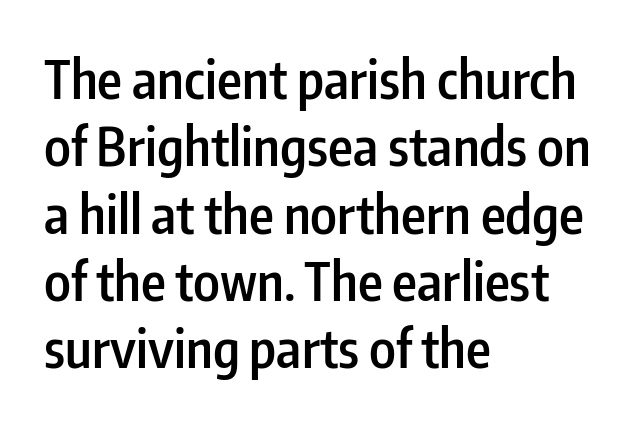
Clear beneath every line of the passage. Does the lettering tilt? It doesn't — this is upright. Reading down the column, the eye jumps a familiar distance to each next line. Nothing sits at the stroke ends, so this counts as sans-serif. Does the weight exceed regular? Yes, but only to semibold.
